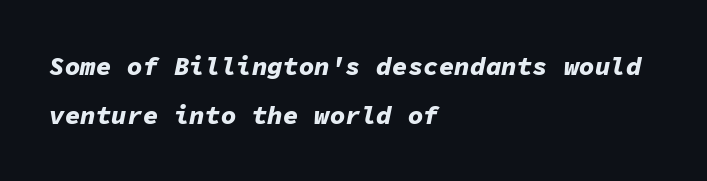
The image shows 26 px bold type, italic (leaning right); set left-aligned, line spacing 1.87x, normal letter spacing, not underlined.
